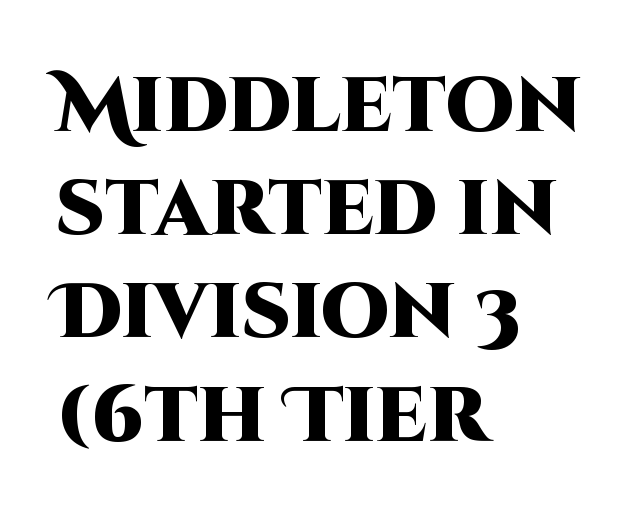
Q: Is the text bold? A: Yes.
Q: Is the text italic (slanted)? A: No, it is upright.
Q: Is the typeface a serif or a sans-serif typeface? A: Sans-serif.
Q: Is the text underlined? A: No.
Q: How is the paragraph aligned? A: Left-aligned.
Q: Is the spacing between letters normal or unusually wide? A: Normal.
Q: Is the spacing between lines tight, normal or loose? A: Normal.
Q: Width (condensed, normal, or wide)? A: Normal.
Q: Stroke contrast? A: High.
Q: x-height? A: Large.
Q: Monospaced? A: No.
